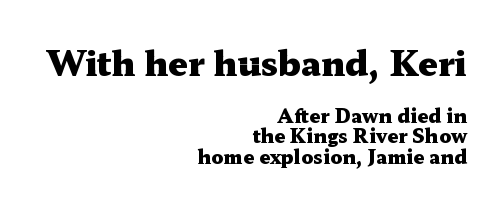
This rendering employs a face with finishing strokes, i.e., a serif. The rendering uses a small line-height, squeezing the rows. Do the letters lean? They stand straight. Each line ends at the same right margin while the left side varies.
